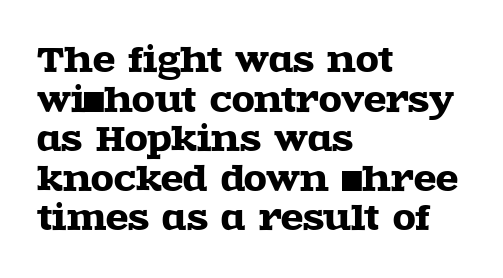
Letters rest on an invisible, unmarked baseline. Little horizontal feet cap the strokes, marking this as serif type. It's the straight-up-and-down kind of type. The paragraph shown leans on its left margin. Proportional: the letters do not fall into vertical columns. The line texture is even and compact thanks to regular tracking.
